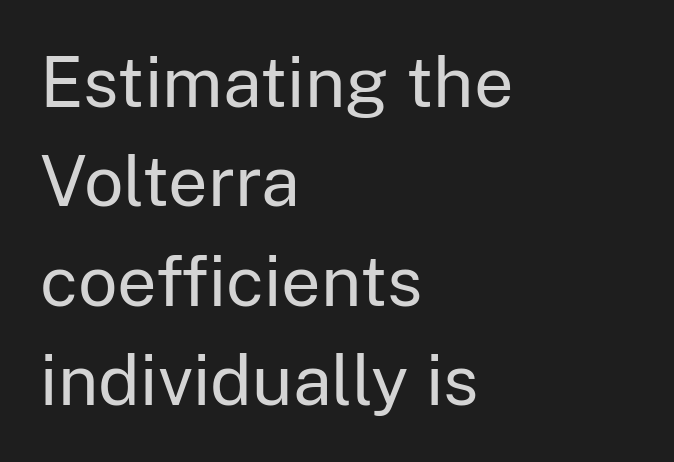
Q: Is the text bold? A: No.
Q: Is the text italic (slanted)? A: No, it is upright.
Q: Is the typeface a serif or a sans-serif typeface? A: Sans-serif.
Q: Is the text underlined? A: No.
Q: How is the paragraph aligned? A: Left-aligned.
Q: Is the spacing between letters normal or unusually wide? A: Normal.
Q: Is the spacing between lines tight, normal or loose? A: Normal.
Q: Width (condensed, normal, or wide)? A: Normal.
Q: Stroke contrast? A: Low.
Q: x-height? A: Medium.
Q: Monospaced? A: No.
